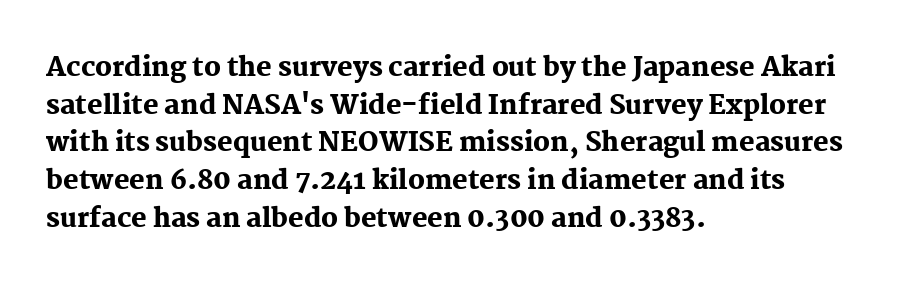
On the weight axis this lands at bold, roughly 700. Words float on clear page, feet unadorned. Interline gaps are of average width in this sample. The rendering keeps characters at their native spacing. In terms of posture, this sample is upright.
